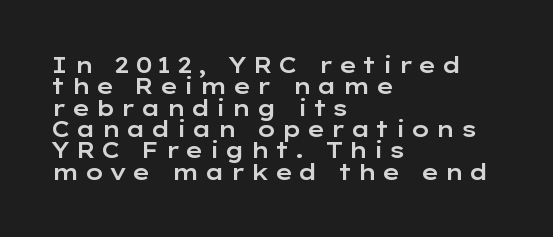
The image shows 22 px text type, upright; set left-aligned, tight line spacing (0.97x), unusually wide letter spacing (+0.23 em), not underlined.
